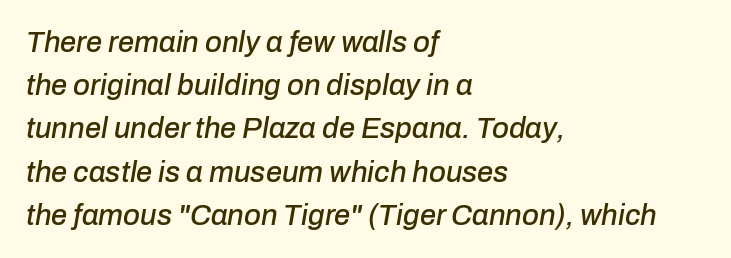
{"italic": "yes", "lean": "right", "slant_degrees": 10, "width": "normal", "stroke_contrast": "low", "x_height": "medium", "monospaced": "no", "underline": "no", "align": "left", "line_spacing": "normal", "line_spacing_ratio": 1.49, "letter_spacing": "normal", "letter_spacing_em": 0.0, "glyph_px": 29}
